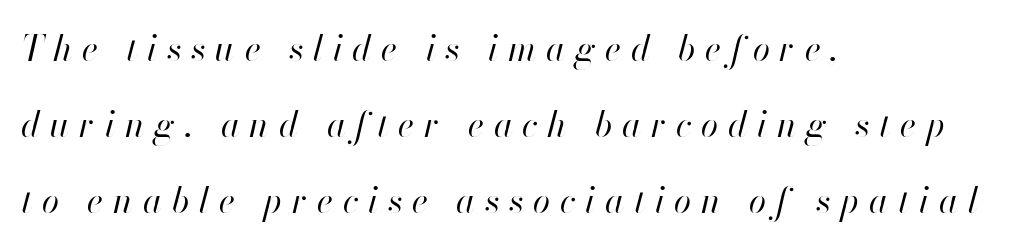
What's the leading like? Stretched, with rows far apart. This sample has the flowing, uneven cadence of proportional lettering. Display-style spreading of the glyphs; the letterfit is very open. No chunkiness to these letters — they're not bold. Characters are canted at an angle relative to the baseline's perpendicular.
